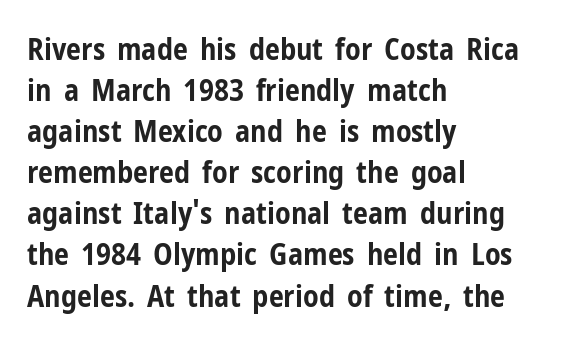
{"serif": "no", "italic": "no", "bold": "yes", "weight": "bold", "width": "condensed", "stroke_contrast": "low", "x_height": "medium", "monospaced": "no", "underline": "no", "align": "left", "line_spacing": "normal", "line_spacing_ratio": 1.37, "letter_spacing": "normal", "letter_spacing_em": 0.0, "glyph_px": 30}
